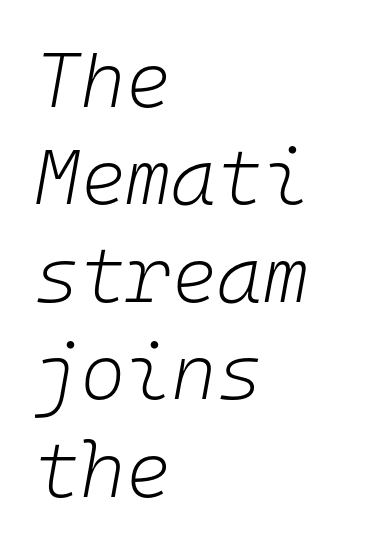
Q: Is the text bold? A: No.
Q: Is the text italic (slanted)? A: Yes, it leans right by about 10 degrees.
Q: Is the text underlined? A: No.
Q: How is the paragraph aligned? A: Left-aligned.
Q: Is the spacing between letters normal or unusually wide? A: Normal.
Q: Is the spacing between lines tight, normal or loose? A: Normal.
Q: Width (condensed, normal, or wide)? A: Normal.
Q: Stroke contrast? A: Low.
Q: x-height? A: Medium.
Q: Monospaced? A: Yes.
